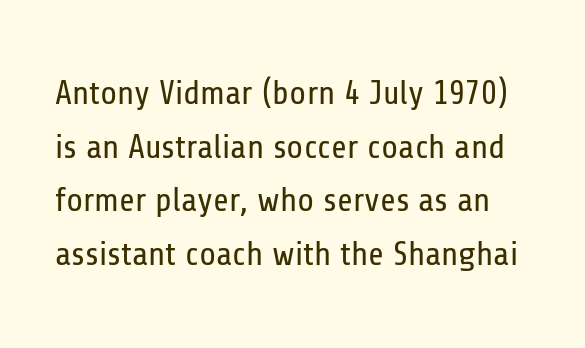
{"serif": "no", "italic": "no", "bold": "no", "weight": "regular", "width": "condensed", "stroke_contrast": "low", "x_height": "medium", "monospaced": "no", "underline": "no", "line_spacing": "normal", "line_spacing_ratio": 1.58, "letter_spacing": "normal", "letter_spacing_em": 0.0, "glyph_px": 34}
